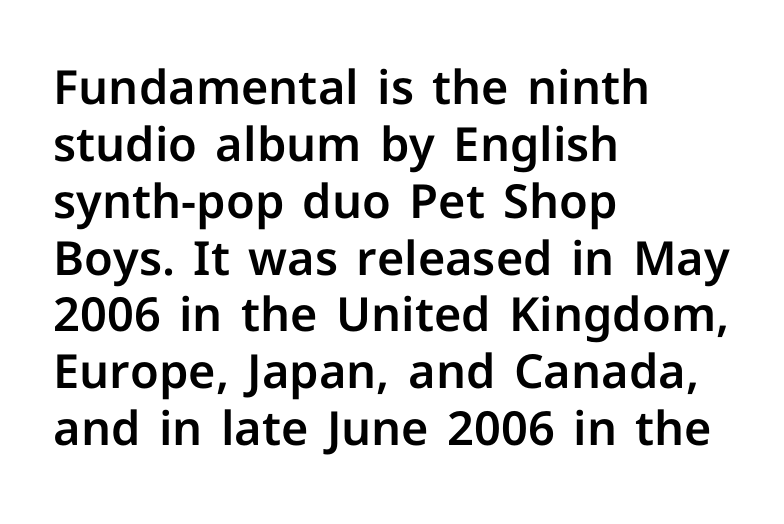
Q: Is the text italic (slanted)? A: No, it is upright.
Q: Is the typeface a serif or a sans-serif typeface? A: Sans-serif.
Q: Is the text underlined? A: No.
Q: How is the paragraph aligned? A: Left-aligned.
Q: Is the spacing between letters normal or unusually wide? A: Normal.
Q: Width (condensed, normal, or wide)? A: Normal.
Q: Stroke contrast? A: Low.
Q: x-height? A: Medium.
Q: Monospaced? A: No.
